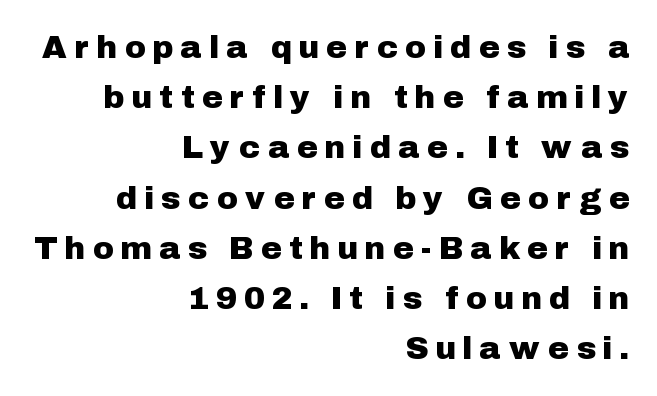
The image shows 32 px sans-serif type, upright; set right-aligned, normal line spacing (1.57x), unusually wide letter spacing (+0.28 em), not underlined; low stroke contrast and a medium x-height.
